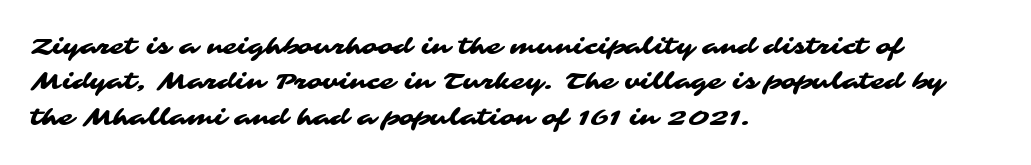
Q: Is the text underlined? A: No.
Q: How is the paragraph aligned? A: Left-aligned.
Q: Is the spacing between letters normal or unusually wide? A: Normal.
Q: Is the spacing between lines tight, normal or loose? A: Normal.
